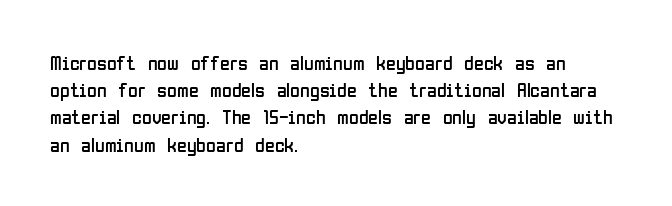
The image shows 20 px text type, upright; set left-aligned, normal line spacing (1.36x), normal letter spacing, not underlined.
